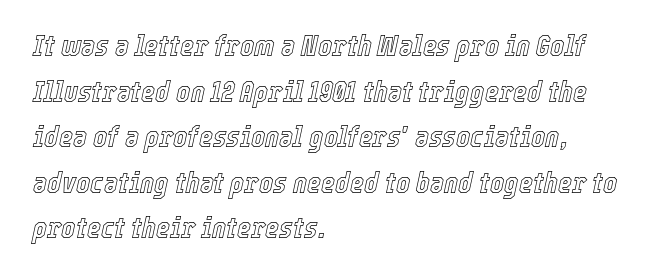
The image shows 30 px condensed type, italic (leaning right); set left-aligned, normal line spacing (1.52x), normal letter spacing, not underlined; a medium x-height.
